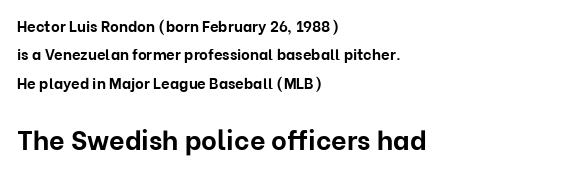
{"italic": "no", "bold": "yes", "underline": "no", "align": "left", "line_spacing": "loose", "line_spacing_ratio": 1.9, "letter_spacing": "normal", "letter_spacing_em": 0.0, "larger_block": "second", "size_ratio": 1.8, "glyph_px": 27}
